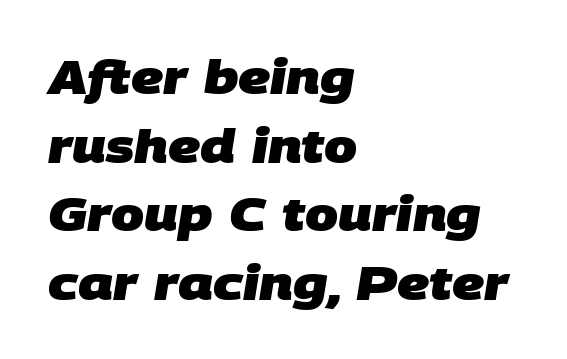
{"serif": "no", "bold": "yes", "weight": "heavy", "width": "normal", "stroke_contrast": "low", "x_height": "large", "monospaced": "no", "underline": "no", "align": "left", "line_spacing": "normal", "line_spacing_ratio": 1.46, "letter_spacing": "normal", "letter_spacing_em": 0.0, "glyph_px": 47}
